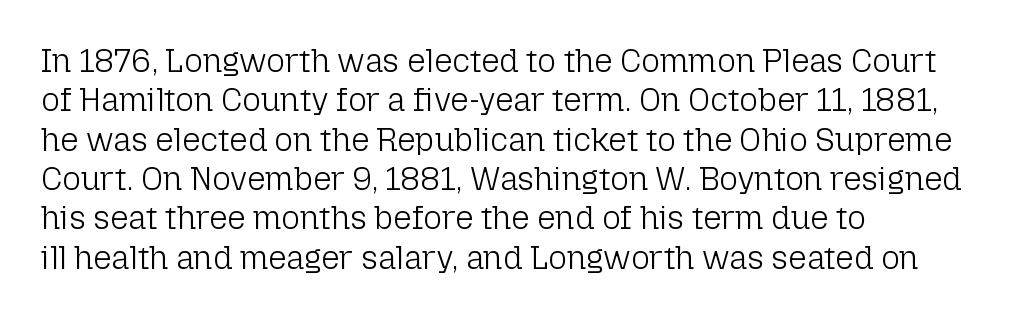
This is sans-serif lettering, the kind often seen on screens and signage. A typesetter would call this proportional, since set widths differ per character. If you drew a ruler down the left edge, every line would touch it. Unmarked baselines from the first word to the last.
